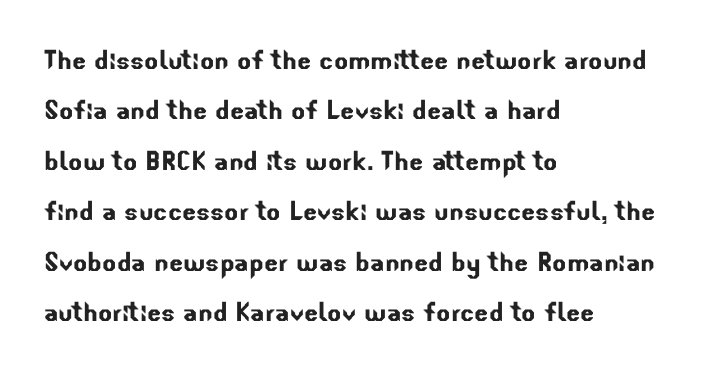
Q: Is the typeface a serif or a sans-serif typeface? A: Sans-serif.
Q: Is the text underlined? A: No.
Q: How is the paragraph aligned? A: Left-aligned.
Q: Is the spacing between letters normal or unusually wide? A: Normal.
Q: Is the spacing between lines tight, normal or loose? A: Normal.
Q: Width (condensed, normal, or wide)? A: Normal.
Q: Stroke contrast? A: Low.
Q: x-height? A: Small.
Q: Monospaced? A: No.
